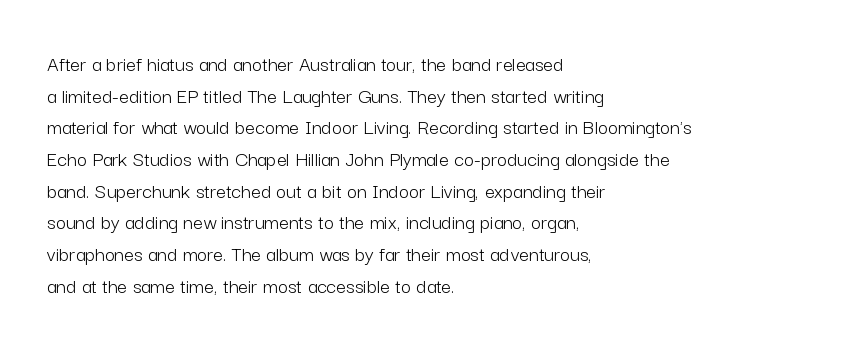
{"italic": "no", "bold": "no", "underline": "no", "align": "left", "line_spacing": "normal", "line_spacing_ratio": 1.44, "letter_spacing": "normal", "letter_spacing_em": 0.0, "glyph_px": 22}
